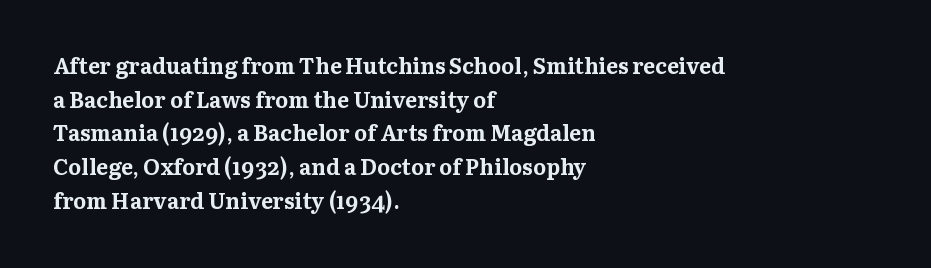
The image shows 22 px bold type, upright; set left-aligned, normal line spacing (1.53x), normal letter spacing, not underlined.
